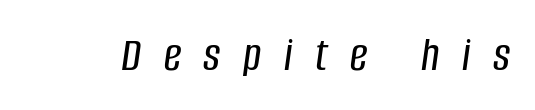
You could not count columns in this text — the font is proportionally spaced. Each row of text sits above clean, open space. Is the letter spacing exaggerated? Yes — the characters are pushed far apart. Characters are canted at an angle relative to the baseline's perpendicular.
